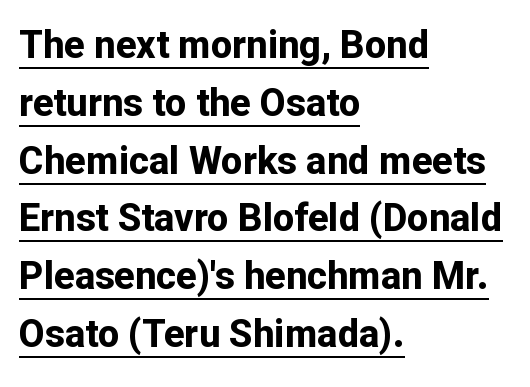
Q: Is the text bold? A: Yes.
Q: Is the text italic (slanted)? A: No, it is upright.
Q: Is the typeface a serif or a sans-serif typeface? A: Sans-serif.
Q: Is the text underlined? A: Yes.
Q: How is the paragraph aligned? A: Left-aligned.
Q: Is the spacing between letters normal or unusually wide? A: Normal.
Q: Is the spacing between lines tight, normal or loose? A: Normal.
Q: Width (condensed, normal, or wide)? A: Normal.
Q: Stroke contrast? A: Low.
Q: x-height? A: Medium.
Q: Monospaced? A: No.
